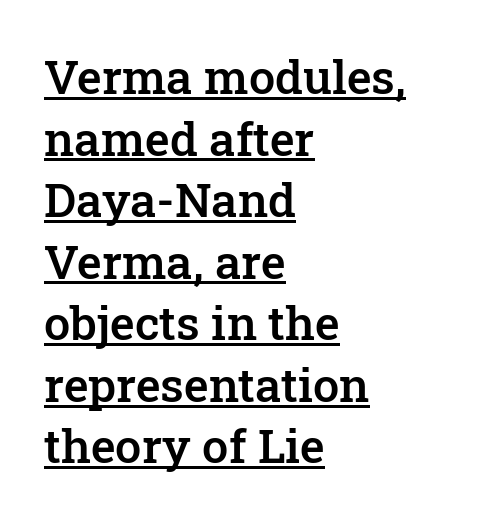
Serif or sans? Serif — the stroke terminals have little feet. These words are printed semibold, heavier than regular yet not bold. Each letter keeps its own natural width here, so spacing adapts to shape. The passage is arranged the way most books set body copy — flush left.
